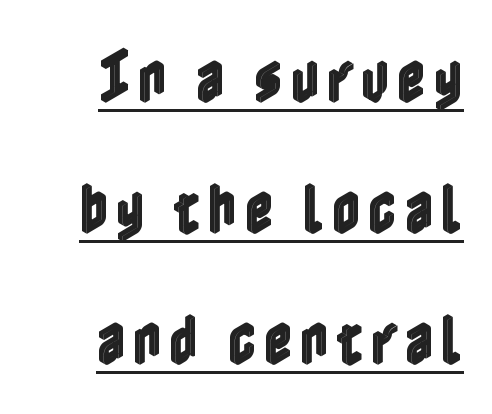
{"italic": "no", "width": "condensed", "x_height": "medium", "underline": "yes", "align": "right", "line_spacing": "loose", "line_spacing_ratio": 2.34, "glyph_px": 56}
